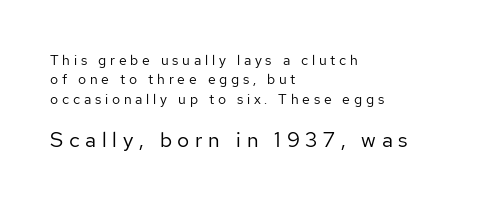
The image shows 21 px text type, upright; set left-aligned, normal line spacing (1.38x), unusually wide letter spacing (+0.27 em), not underlined; the second (bottom) block is 1.5x larger.
